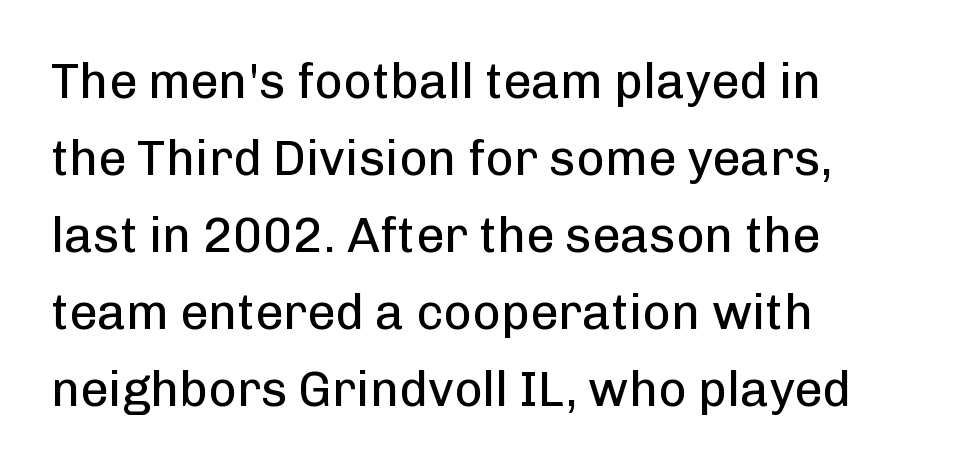
Short and long lines alike share a common starting point at left. A typesetter would mark this as roman, not italic. Weight: regular or lighter. The lines sit at an ordinary, default distance from one another. These lines are rendered in a variable-pitch font. In terms of letterform style, serifs are entirely absent.
